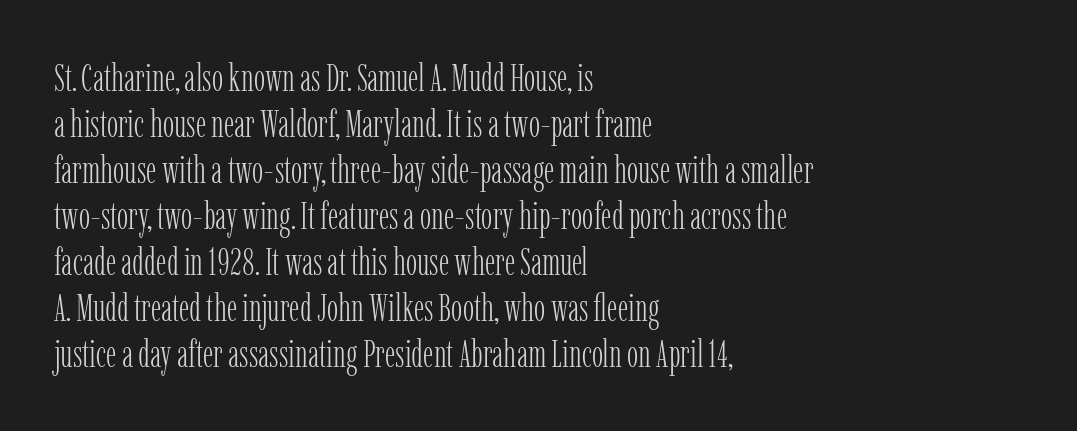
Q: Is the text bold? A: No.
Q: Is the text italic (slanted)? A: No, it is upright.
Q: Is the typeface a serif or a sans-serif typeface? A: Serif.
Q: Is the text underlined? A: No.
Q: How is the paragraph aligned? A: Left-aligned.
Q: Is the spacing between letters normal or unusually wide? A: Normal.
Q: Width (condensed, normal, or wide)? A: Condensed.
Q: Stroke contrast? A: Low.
Q: x-height? A: Medium.
Q: Monospaced? A: No.
